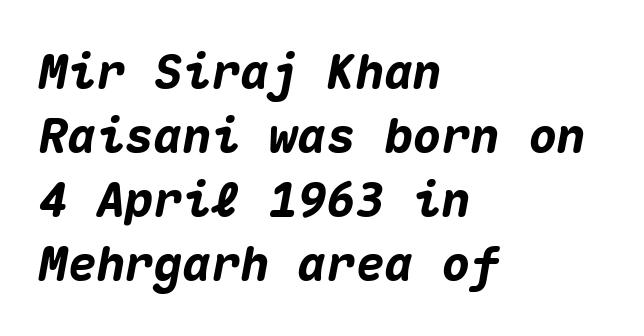
The image shows 48 px heavy type, italic (leaning right), monospaced; set left-aligned, normal line spacing (1.33x), normal letter spacing, not underlined; medium stroke contrast and a medium x-height.
